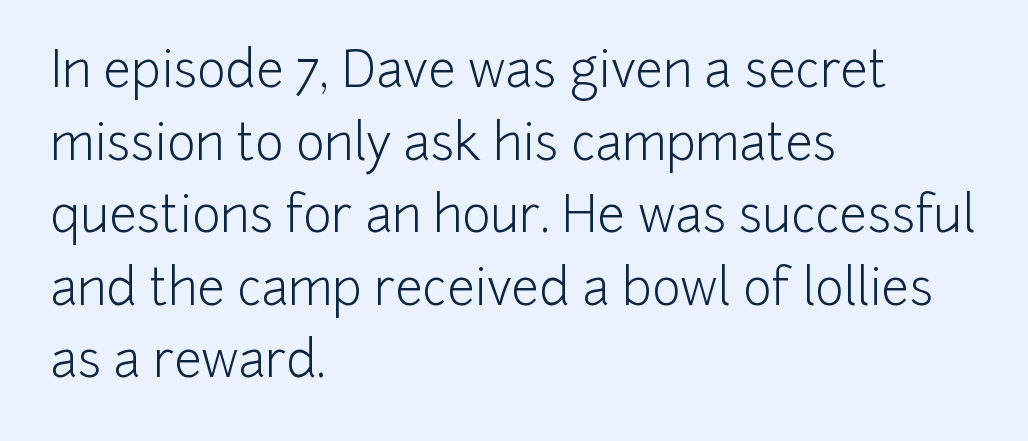
The image shows 49 px light sans-serif type, upright; set left-aligned, normal line spacing (1.48x), normal letter spacing, not underlined; low stroke contrast and a medium x-height.
